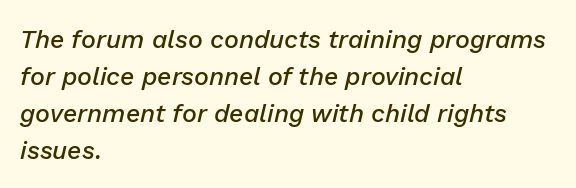
Q: Is the text bold? A: Semi-bold.
Q: Is the text italic (slanted)? A: Yes, it leans right by about 13 degrees.
Q: Is the text underlined? A: No.
Q: How is the paragraph aligned? A: Left-aligned.
Q: Is the spacing between letters normal or unusually wide? A: Normal.
Q: Is the spacing between lines tight, normal or loose? A: Normal.
